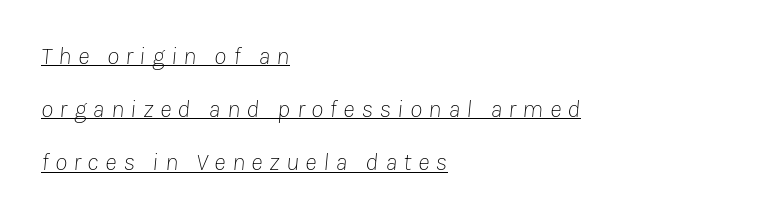
The image shows 25 px text type, italic (leaning right); set left-aligned, loose line spacing (2.13x), unusually wide letter spacing (+0.26 em), underlined.
